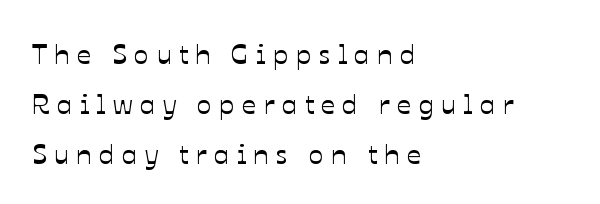
The paragraph shown leans on its left margin. Do the characters align in a grid? No, the font is proportional. Rendered with straight, roman letterforms. The area under the type is left untouched. The letters are spread apart with noticeably loose tracking.
